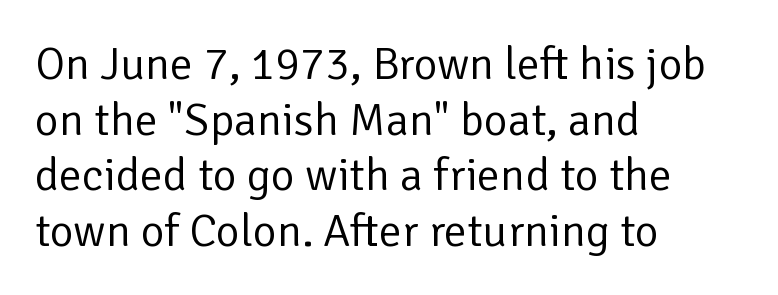
The image shows 46 px regular-weight sans-serif type, upright; set left-aligned, line spacing 1.21x, normal letter spacing, not underlined; low stroke contrast and a medium x-height.
